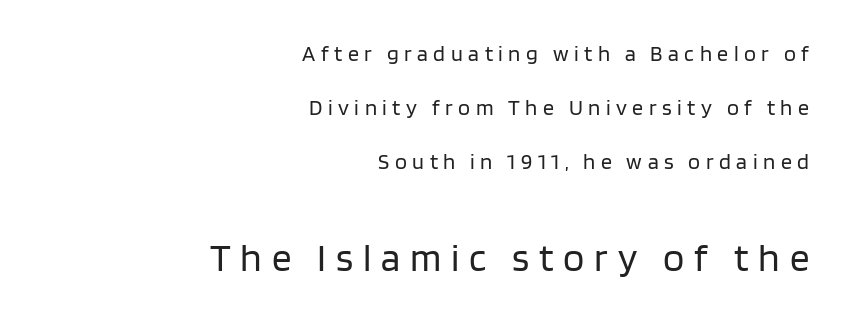
{"serif": "no", "italic": "no", "bold": "no", "weight": "regular", "width": "normal", "stroke_contrast": "low", "x_height": "large", "monospaced": "no", "underline": "no", "align": "right", "line_spacing": "loose", "line_spacing_ratio": 2.46, "letter_spacing": "wide", "letter_spacing_em": 0.25, "larger_block": "second", "size_ratio": 1.77, "glyph_px": 39}
